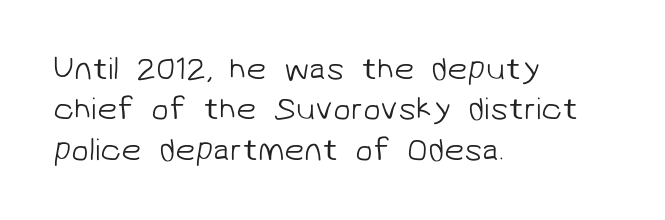
{"serif": "no", "bold": "no", "weight": "light", "width": "normal", "stroke_contrast": "low", "x_height": "medium", "monospaced": "no", "underline": "no", "align": "left", "line_spacing": "normal", "line_spacing_ratio": 1.26, "letter_spacing": "normal", "letter_spacing_em": 0.0, "glyph_px": 32}
